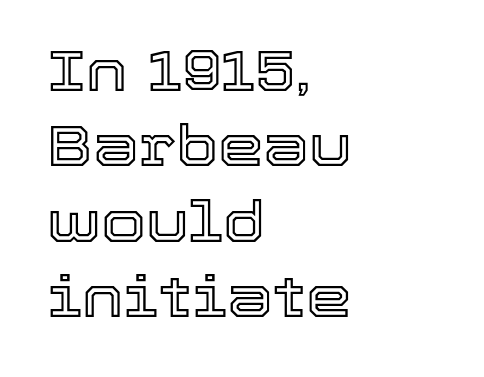
Nobody touched the tracking dial on this one. Looks like regular typesetting: each glyph gets only the width it needs. This sample uses an upright cut, with every glyph sitting square on the baseline. The designer left line spacing at the default. Quick note: underline off. One-word summary of the alignment: left.
